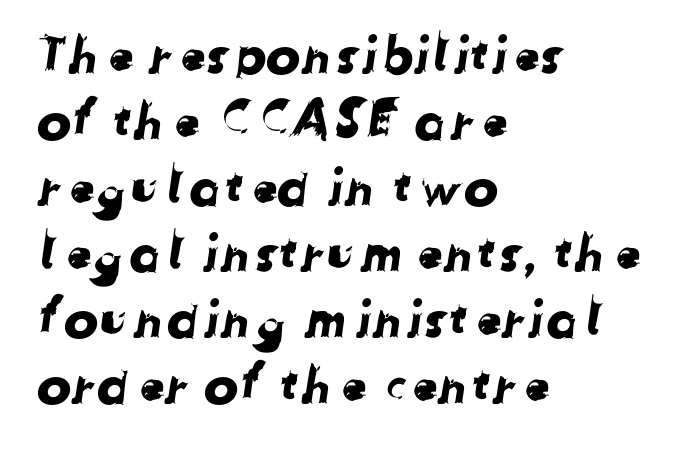
The image shows 52 px sans-serif type; set left-aligned, normal line spacing (1.27x), normal letter spacing, not underlined; low stroke contrast and a medium x-height.
